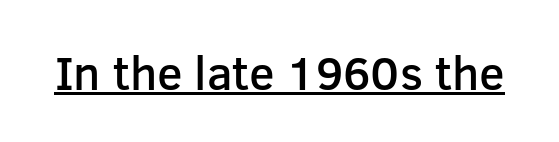
This is moderately heavy type, rendered in semibold. Observe the ordinary spacing: letters are neighbours, not strangers. A typographer would call this underscored text. The face used here is proportionally spaced, like ordinary book or web type.
